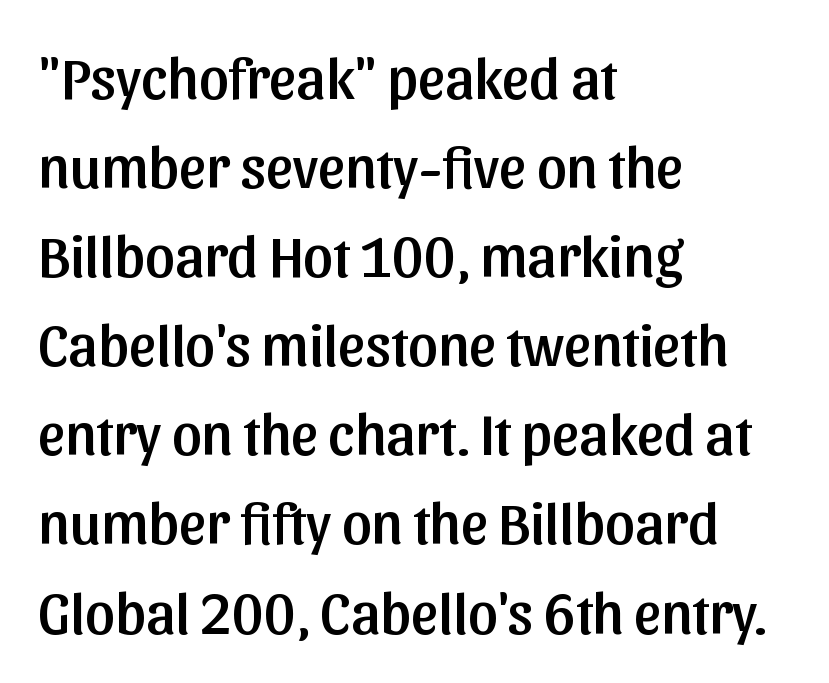
Q: Is the text italic (slanted)? A: No, it is upright.
Q: Is the typeface a serif or a sans-serif typeface? A: Sans-serif.
Q: Is the text underlined? A: No.
Q: How is the paragraph aligned? A: Left-aligned.
Q: Is the spacing between letters normal or unusually wide? A: Normal.
Q: Is the spacing between lines tight, normal or loose? A: Normal.
Q: Width (condensed, normal, or wide)? A: Normal.
Q: Stroke contrast? A: Low.
Q: x-height? A: Medium.
Q: Monospaced? A: No.
